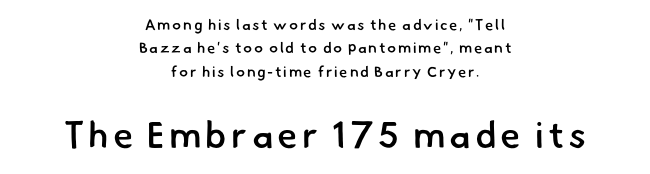
Q: Is the text bold? A: Semi-bold.
Q: Is the typeface a serif or a sans-serif typeface? A: Sans-serif.
Q: Is the text underlined? A: No.
Q: How is the paragraph aligned? A: Centered.
Q: Is the spacing between lines tight, normal or loose? A: Normal.
Q: Which block of text is set in a larger size, the first (top) or the second (bottom)? A: The second (bottom) one.
Q: Width (condensed, normal, or wide)? A: Normal.
Q: Stroke contrast? A: Low.
Q: x-height? A: Small.
Q: Monospaced? A: No.
